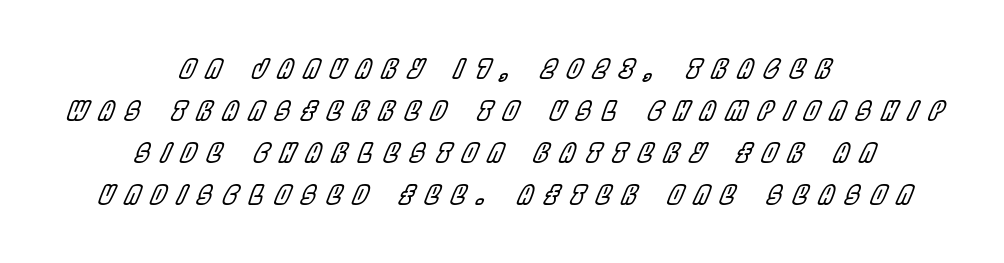
{"italic": "yes", "lean": "right", "slant_degrees": 22, "underline": "no", "align": "center", "line_spacing": "normal", "line_spacing_ratio": 1.61, "letter_spacing": "wide", "letter_spacing_em": 0.44, "glyph_px": 26}
